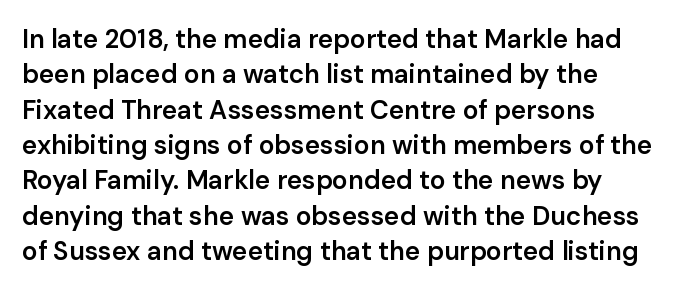
Q: Is the text bold? A: Semi-bold.
Q: Is the text italic (slanted)? A: No, it is upright.
Q: Is the text underlined? A: No.
Q: How is the paragraph aligned? A: Left-aligned.
Q: Is the spacing between letters normal or unusually wide? A: Normal.
Q: Is the spacing between lines tight, normal or loose? A: Normal.
